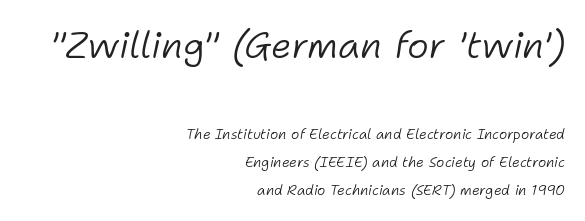
Reading top to bottom, the characters get smaller at the block break. This sample uses an oblique cut, with every glyph tilted off the vertical. Is this a fixed-width face? No — the glyphs have proportional, varying widths. The tracking reads as untouched default to a designer's eye. Rule under the text: the space is simply empty. Reading down the block, your eye finds every line finishing at a fixed right position.
